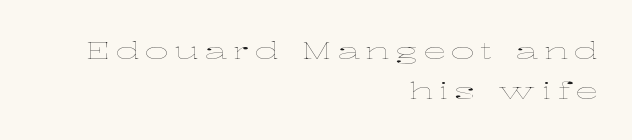
{"italic": "no", "bold": "no", "underline": "no", "align": "right", "line_spacing_ratio": 1.72, "letter_spacing": "wide", "letter_spacing_em": 0.25, "glyph_px": 23}
